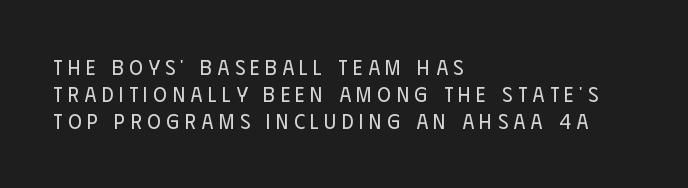
{"italic": "no", "bold": "no", "underline": "no", "align": "left", "line_spacing": "normal", "line_spacing_ratio": 1.29, "letter_spacing": "wide", "letter_spacing_em": 0.26, "glyph_px": 21}
